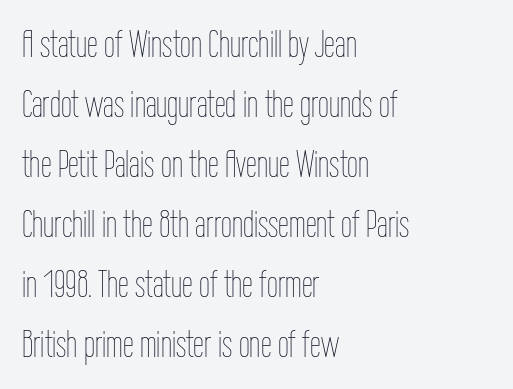
{"italic": "no", "bold": "no", "weight": "thin", "width": "condensed", "stroke_contrast": "low", "x_height": "medium", "monospaced": "no", "underline": "no", "align": "left", "line_spacing": "normal", "line_spacing_ratio": 1.54, "letter_spacing": "normal", "letter_spacing_em": 0.0, "glyph_px": 39}
